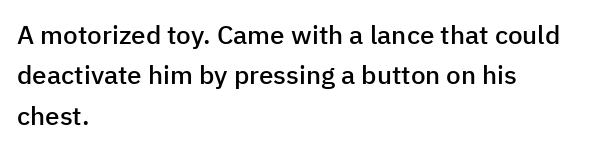
The image shows 26 px text type, upright; set left-aligned, normal line spacing (1.55x), normal letter spacing, not underlined.
